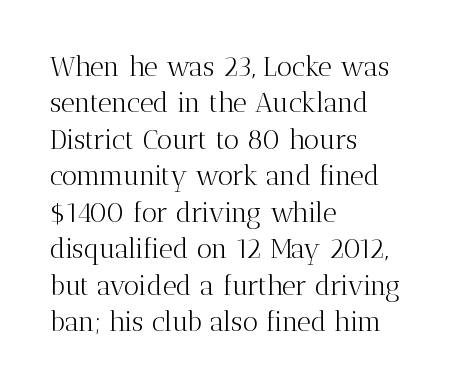
Upright lettering throughout. Reading down the column, the eye jumps a familiar distance to each next line. The typesetting does not lean heavy: it is not bold. Horizontal alignment here is leftward, the default for most running prose. The space directly below the letters is spotless. Glyph-to-glyph distance matches everyday printed text.
